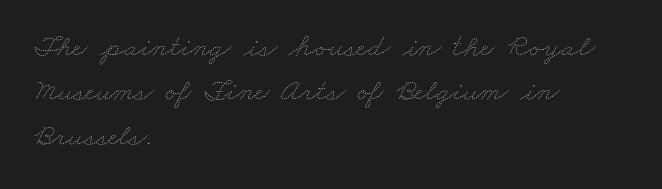
Q: Is the text bold? A: No.
Q: Is the text underlined? A: No.
Q: How is the paragraph aligned? A: Left-aligned.
Q: Is the spacing between letters normal or unusually wide? A: Normal.
Q: Is the spacing between lines tight, normal or loose? A: Normal.
Q: Width (condensed, normal, or wide)? A: Wide.
Q: Stroke contrast? A: Low.
Q: x-height? A: Small.
Q: Monospaced? A: No.
